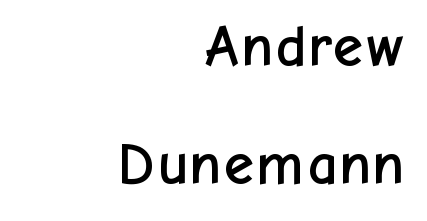
The face used here is proportionally spaced, like ordinary book or web type. The passage shown stacks its lines with a broad gap. One-word summary of the alignment: right. Honestly, the letter spacing is just normal — you wouldn't notice it. The font family rendered here belongs to the sans-serif group. The strip under each line holds only bare page.
